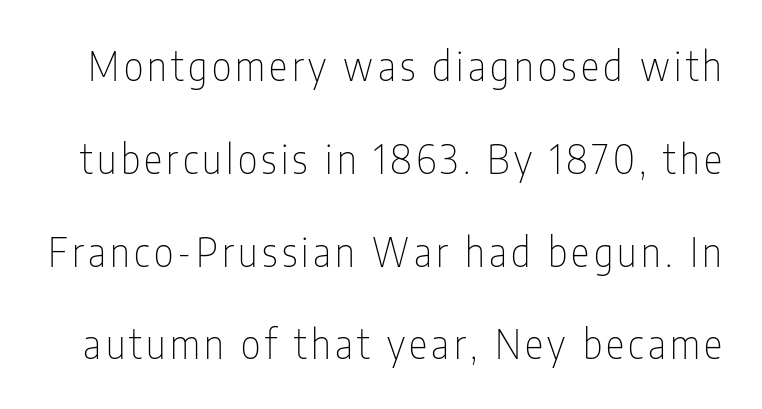
If you measured baseline to baseline, you'd find a long distance. Looks like regular typesetting: each glyph gets only the width it needs. Ascenders rise straight up at ninety degrees. The designer went with a sans here, leaving each stem footless.
